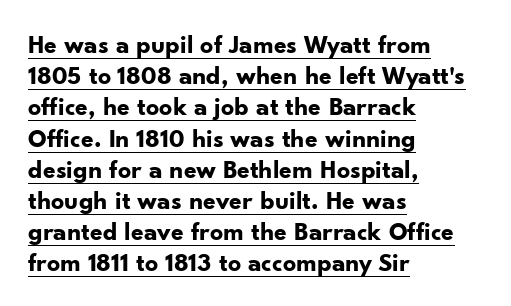
Nothing unusual about the tracking: characters are spaced as the font intends. The typesetting leans heavy: a genuine bold. The ragged edge is on the right, which tells us the setting is flush left. Is there any slant? The stems are plumb.
